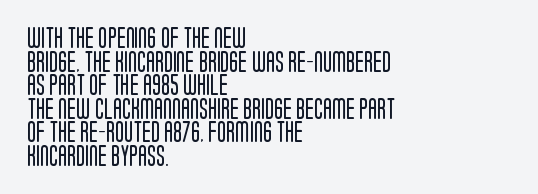
{"italic": "no", "bold": "no", "underline": "no", "align": "left", "line_spacing": "tight", "line_spacing_ratio": 1.12, "letter_spacing": "normal", "letter_spacing_em": 0.0, "glyph_px": 21}
